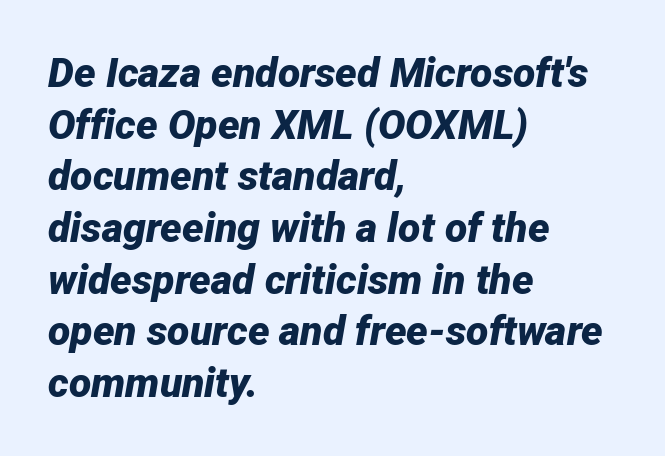
Stroke thickness is high; the sample reads as a true bold. In CSS terms this would be text-align: left. The letters advance in unequal steps, a hallmark of proportional type. Standard letterfit; no display-style spreading of the glyphs.
